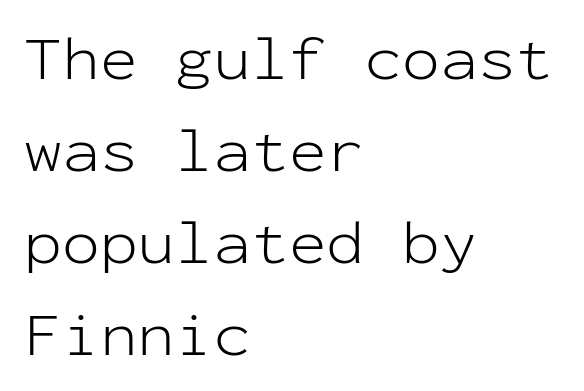
Horizontal bands of white between lines are of average thickness. Posture: vertical. The font sits on the lighter half of the weight spectrum, regular included. Decoration check: the copy has no underline. Do the characters align in a grid? Yes, the font is monospaced. Typeset ragged right — the left edge is the straight one.
